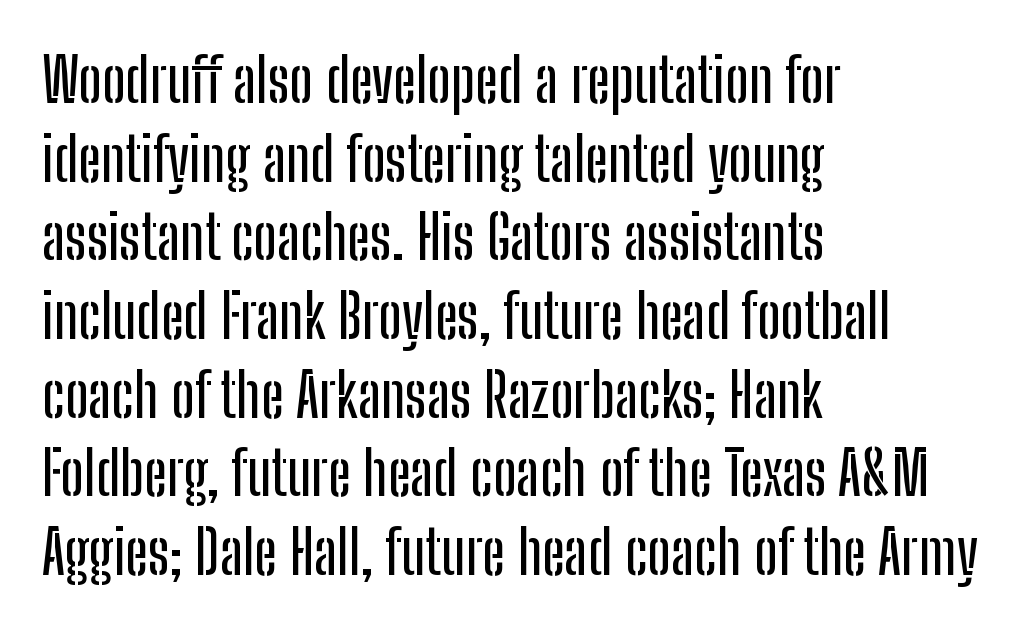
The gap between lines stays unmarked. The text was rendered using a sans face with plain stroke endings. The rendering uses a moderate line-height, typical for paragraphs. The letters sit at their default tracking, neither squeezed nor spread. The typography opts for an upright posture over an oblique one.
